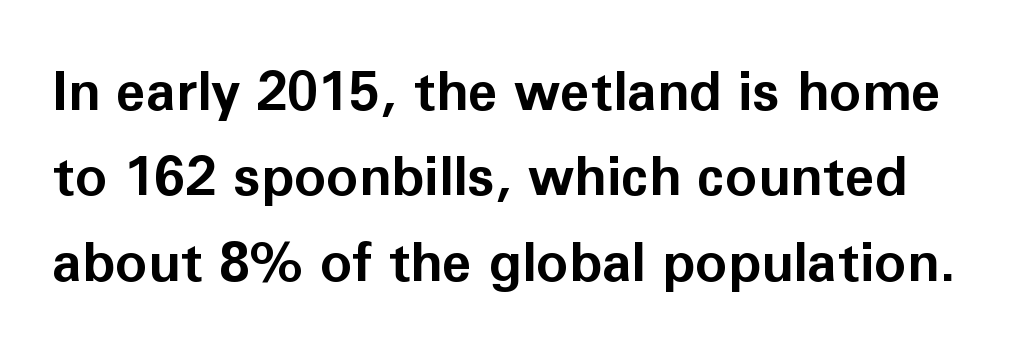
Q: Is the text bold? A: Yes.
Q: Is the text italic (slanted)? A: No, it is upright.
Q: Is the typeface a serif or a sans-serif typeface? A: Sans-serif.
Q: Is the text underlined? A: No.
Q: Is the spacing between letters normal or unusually wide? A: Normal.
Q: Is the spacing between lines tight, normal or loose? A: Normal.
Q: Width (condensed, normal, or wide)? A: Normal.
Q: Stroke contrast? A: Low.
Q: x-height? A: Medium.
Q: Monospaced? A: No.
